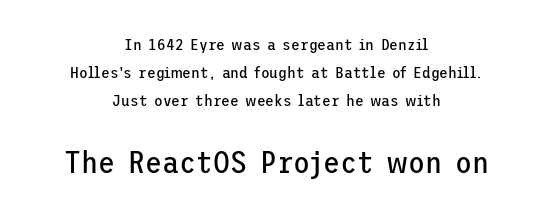
The image shows 31 px regular-weight sans-serif type, upright; set centered, line spacing 1.75x, normal letter spacing, not underlined; the second (bottom) block is 1.94x larger; low stroke contrast and a medium x-height.
